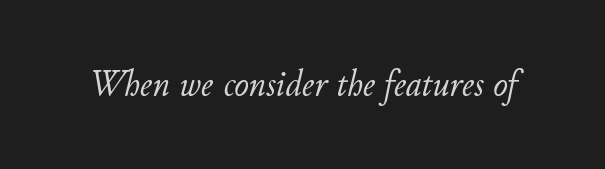
{"italic": "yes", "lean": "right", "slant_degrees": 11, "bold": "no", "weight": "light", "width": "normal", "stroke_contrast": "low", "x_height": "small", "monospaced": "no", "underline": "no", "letter_spacing": "normal", "letter_spacing_em": 0.0, "glyph_px": 39}
